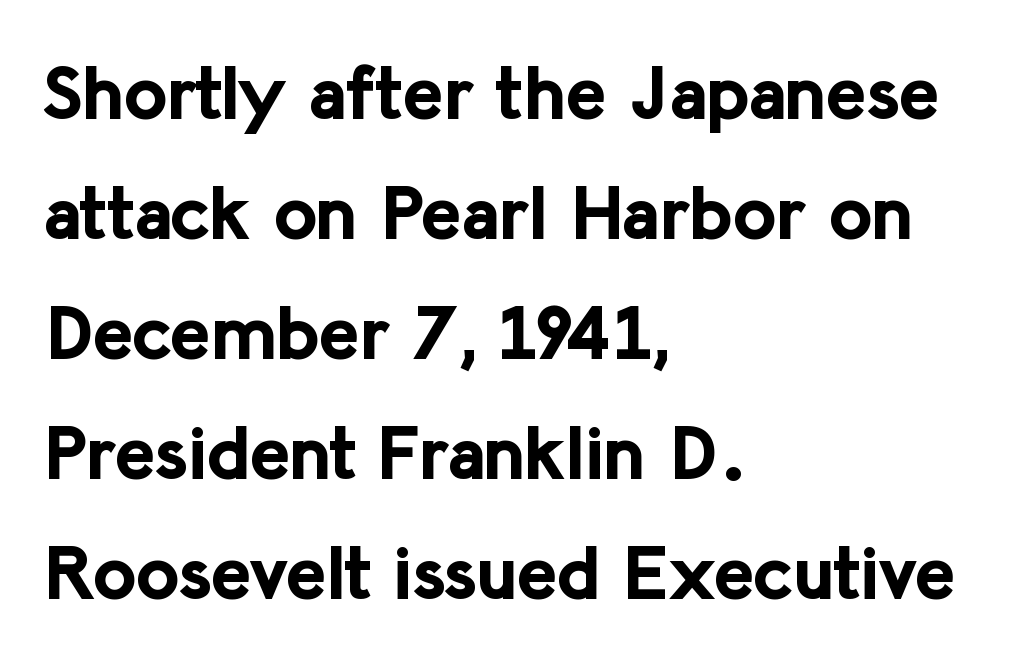
The image shows 76 px bold sans-serif type, upright; set left-aligned, normal line spacing (1.58x), normal letter spacing, not underlined; low stroke contrast and a medium x-height.
